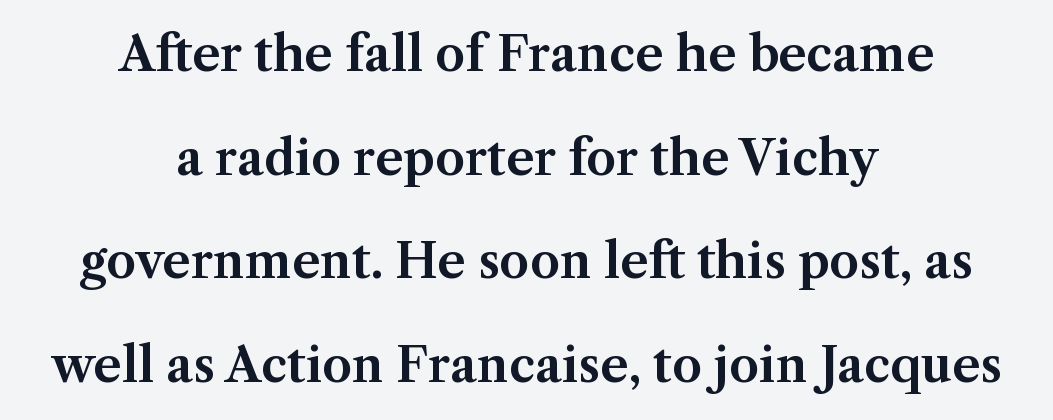
The image shows 48 px serif type, upright; set centered, loose line spacing (2.16x), normal letter spacing, not underlined; medium stroke contrast and a medium x-height.
